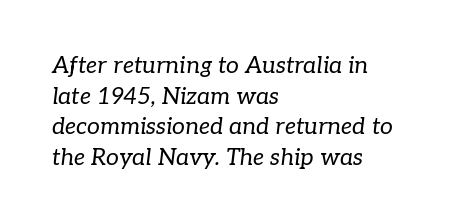
{"italic": "yes", "lean": "right", "slant_degrees": 7, "bold": "no", "underline": "no", "align": "left", "line_spacing": "normal", "line_spacing_ratio": 1.33, "letter_spacing": "normal", "letter_spacing_em": 0.0, "glyph_px": 23}
